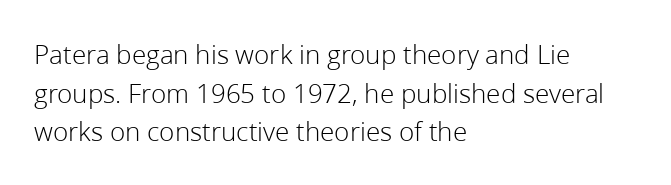
The image shows 28 px light sans-serif type, upright; set left-aligned, normal line spacing (1.38x), normal letter spacing, not underlined; low stroke contrast and a medium x-height.
